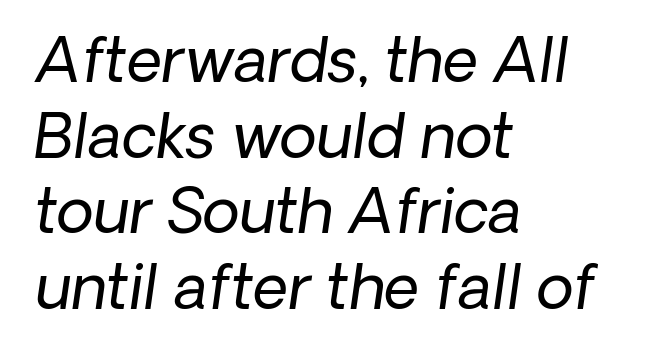
The image shows 61 px regular-weight type, italic (leaning right); set left-aligned, line spacing 1.24x, normal letter spacing, not underlined; low stroke contrast and a medium x-height.
